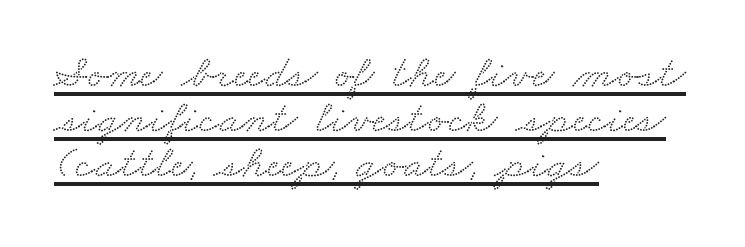
{"serif": "yes", "width": "wide", "stroke_contrast": "medium", "x_height": "small", "monospaced": "no", "underline": "yes", "align": "left", "line_spacing": "tight", "line_spacing_ratio": 0.96, "letter_spacing": "normal", "letter_spacing_em": 0.0, "glyph_px": 47}
